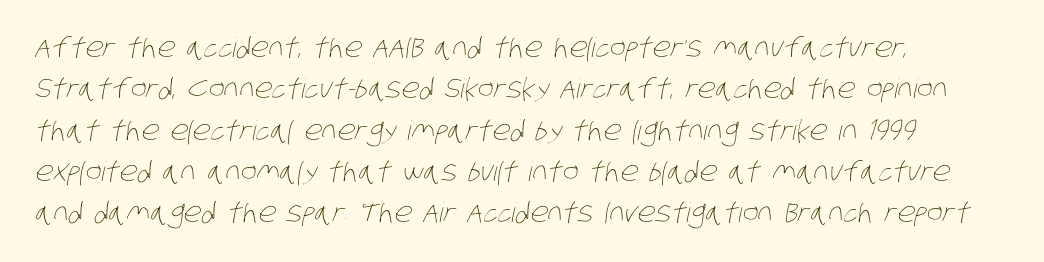
Q: Is the text bold? A: No.
Q: Is the text underlined? A: No.
Q: How is the paragraph aligned? A: Left-aligned.
Q: Is the spacing between letters normal or unusually wide? A: Normal.
Q: Is the spacing between lines tight, normal or loose? A: Normal.
